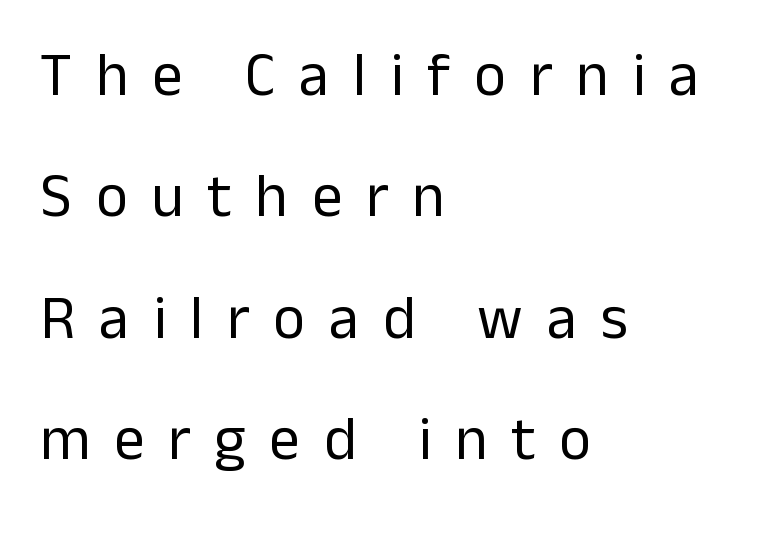
The image shows 61 px regular-weight sans-serif type, upright; set left-aligned, loose line spacing (1.99x), unusually wide letter spacing (+0.39 em), not underlined; low stroke contrast and a medium x-height.
